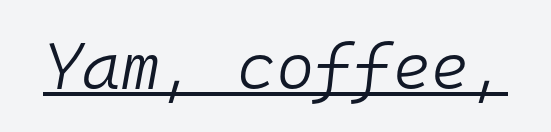
Q: Is the text bold? A: No.
Q: Is the text italic (slanted)? A: Yes, it leans right by about 10 degrees.
Q: Is the text underlined? A: Yes.
Q: Is the spacing between letters normal or unusually wide? A: Normal.
Q: Width (condensed, normal, or wide)? A: Normal.
Q: Stroke contrast? A: Low.
Q: x-height? A: Medium.
Q: Monospaced? A: Yes.
